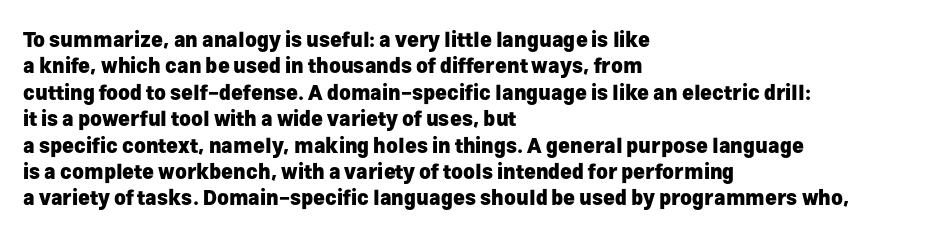
The image shows 20 px bold type, upright; set left-aligned, normal line spacing (1.32x), normal letter spacing, not underlined.
